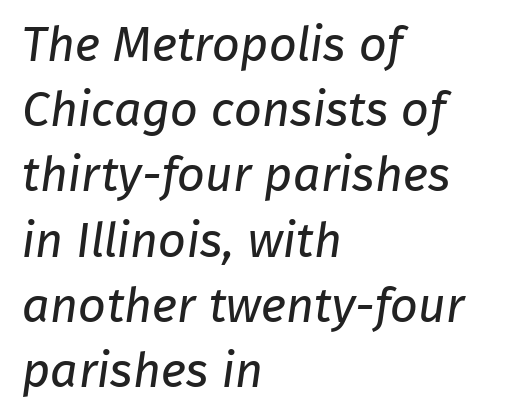
{"serif": "no", "bold": "no", "weight": "regular", "width": "normal", "stroke_contrast": "low", "x_height": "medium", "monospaced": "no", "underline": "no", "align": "left", "line_spacing": "normal", "line_spacing_ratio": 1.33, "letter_spacing": "normal", "letter_spacing_em": 0.0, "glyph_px": 49}
